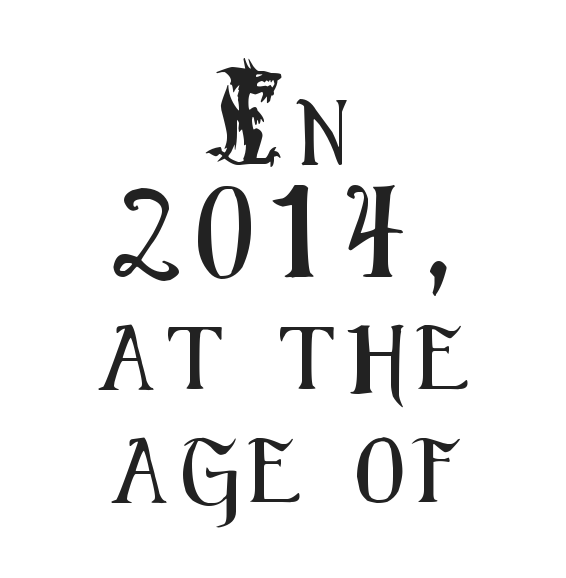
The paragraph shown floats in the horizontal middle. I'd call this a sans setting — the letters go barefoot. The specimen omits any rule beneath the text block's lines. Proportional: the letters do not fall into vertical columns. The letters stand straight up with perfectly vertical stems.
